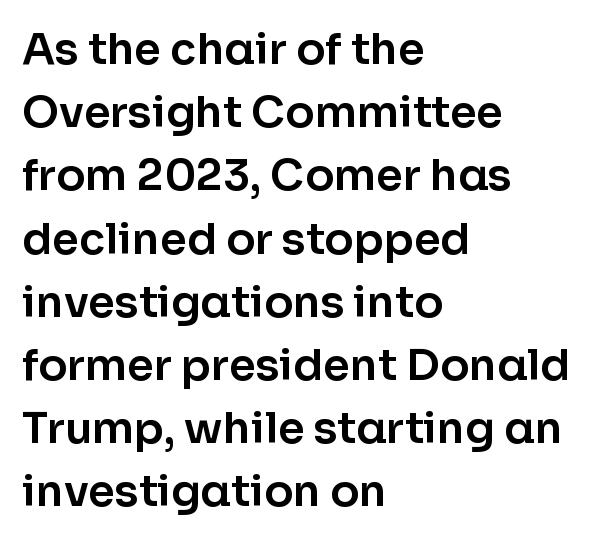
The image shows 43 px sans-serif type, upright; set left-aligned, normal line spacing (1.47x), normal letter spacing, not underlined; low stroke contrast and a medium x-height.
